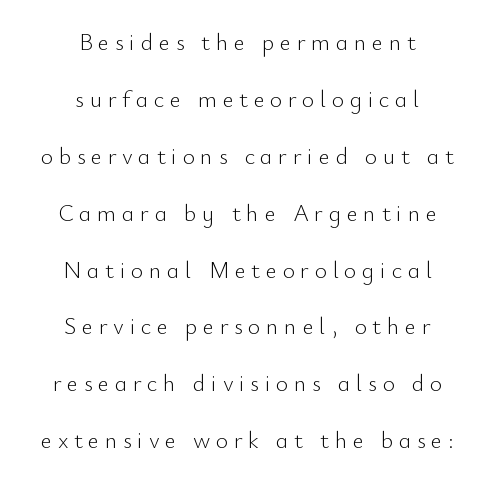
Q: Is the text bold? A: No.
Q: Is the text italic (slanted)? A: No, it is upright.
Q: Is the text underlined? A: No.
Q: How is the paragraph aligned? A: Centered.
Q: Is the spacing between letters normal or unusually wide? A: Unusually wide.
Q: Is the spacing between lines tight, normal or loose? A: Loose.
